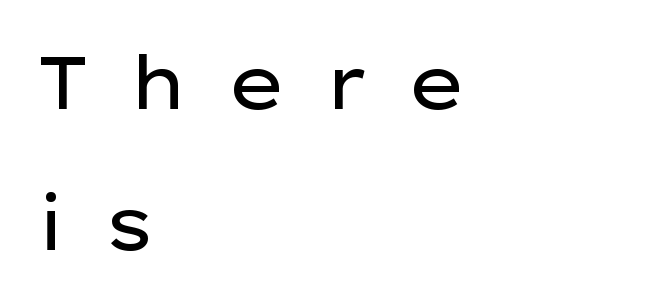
The image shows 74 px regular-weight, wide sans-serif type, upright; set left-aligned, loose line spacing (1.9x), unusually wide letter spacing (+0.49 em), not underlined; low stroke contrast and a medium x-height.
